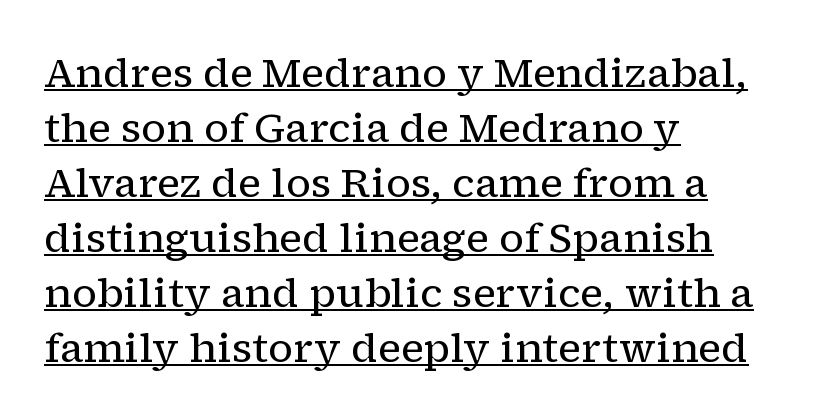
{"serif": "yes", "italic": "no", "bold": "no", "weight": "regular", "width": "normal", "stroke_contrast": "low", "x_height": "medium", "monospaced": "no", "underline": "yes", "align": "left", "line_spacing": "normal", "line_spacing_ratio": 1.34, "letter_spacing": "normal", "letter_spacing_em": 0.0, "glyph_px": 41}
